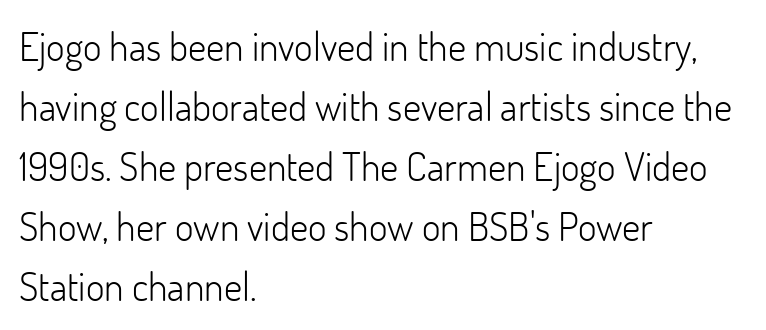
The letters carry no serifs — their stems end cleanly without finishing strokes. The horizontal fit of the characters is conventional and even. Weight: not bold — regular or lighter. Visually the block forms a straight wall on the left and a jagged coastline on the right.
